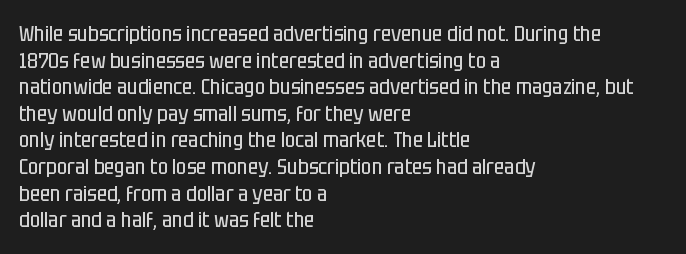
{"italic": "no", "bold": "no", "underline": "no", "align": "left", "line_spacing_ratio": 1.21, "letter_spacing": "normal", "letter_spacing_em": 0.0, "glyph_px": 22}
